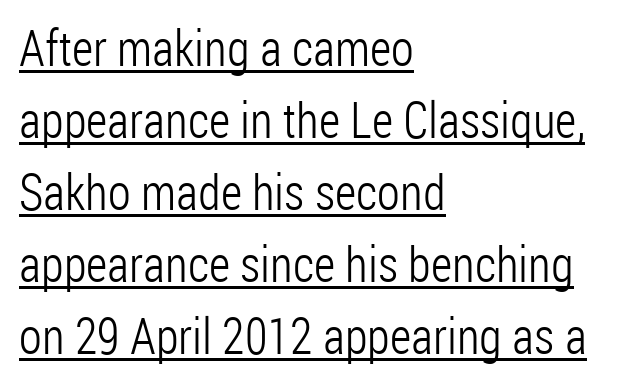
The paragraph shown leans on its left margin. In designer terms, the underline attribute is active on this setting. Type style note: lacks serifs. Ink coverage per letter is moderate at most.
